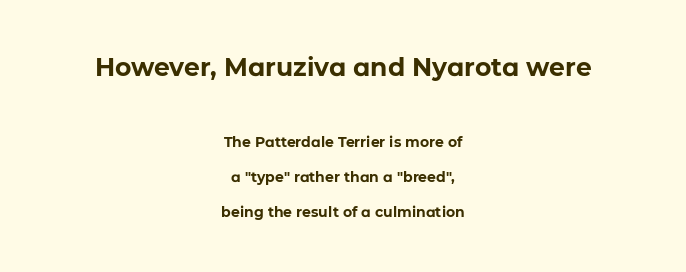
Q: Is the text bold? A: Yes.
Q: Is the text italic (slanted)? A: No, it is upright.
Q: Is the text underlined? A: No.
Q: How is the paragraph aligned? A: Centered.
Q: Is the spacing between letters normal or unusually wide? A: Normal.
Q: Is the spacing between lines tight, normal or loose? A: Loose.
Q: Which block of text is set in a larger size, the first (top) or the second (bottom)? A: The first (top) one.
